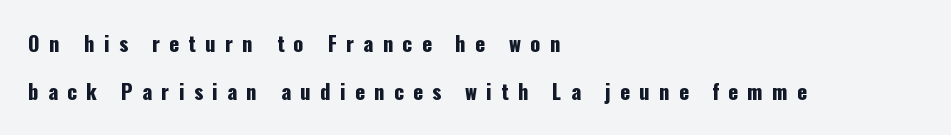
{"italic": "no", "underline": "no", "align": "left", "line_spacing": "loose", "line_spacing_ratio": 2.41, "letter_spacing": "wide", "letter_spacing_em": 0.47, "glyph_px": 20}
